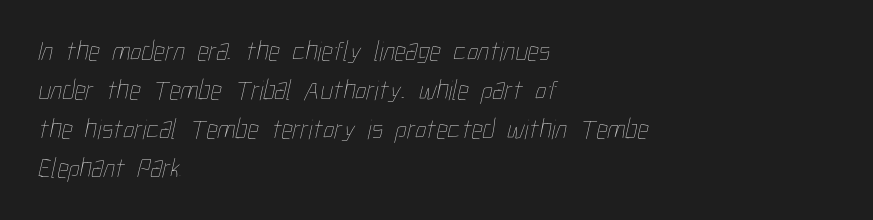
Character widths vary here, with narrow letters taking less room than wide ones. The weight tops out at a normal text grade. Inter-character spacing is left at the font's built-in metrics. Only glyphs here, with clear space below each row. Leading: standard. This rendering uses left alignment, leaving the right contour irregular.
